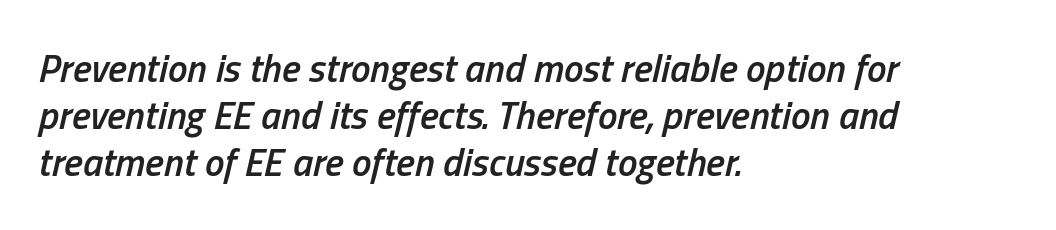
Q: Is the text bold? A: Semi-bold.
Q: Is the text italic (slanted)? A: Yes, it leans right by about 13 degrees.
Q: Is the text underlined? A: No.
Q: How is the paragraph aligned? A: Left-aligned.
Q: Is the spacing between letters normal or unusually wide? A: Normal.
Q: Width (condensed, normal, or wide)? A: Condensed.
Q: Stroke contrast? A: Low.
Q: x-height? A: Medium.
Q: Monospaced? A: No.
